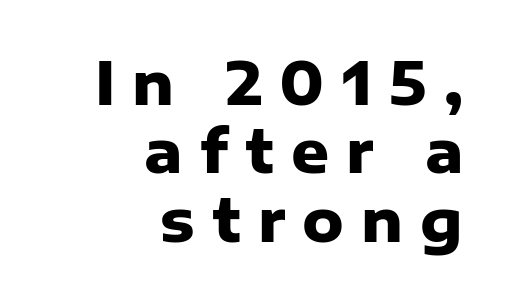
Q: Is the text bold? A: Yes.
Q: Is the text italic (slanted)? A: No, it is upright.
Q: Is the typeface a serif or a sans-serif typeface? A: Sans-serif.
Q: Is the text underlined? A: No.
Q: How is the paragraph aligned? A: Right-aligned.
Q: Is the spacing between letters normal or unusually wide? A: Unusually wide.
Q: Width (condensed, normal, or wide)? A: Normal.
Q: Stroke contrast? A: Low.
Q: x-height? A: Medium.
Q: Monospaced? A: No.
